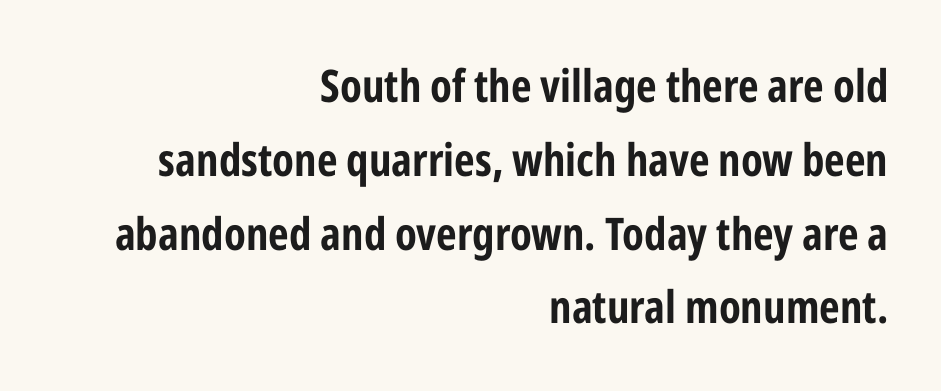
Nope, no serifs anywhere on these letters. The rendering uses natural spacing where letterforms have individual widths. Look at the tracking — it's just the regular setting, nothing added. Posture: vertical. Honestly, the row spacing looks completely unremarkable. Right-aligned paragraph, ragged on the left.
